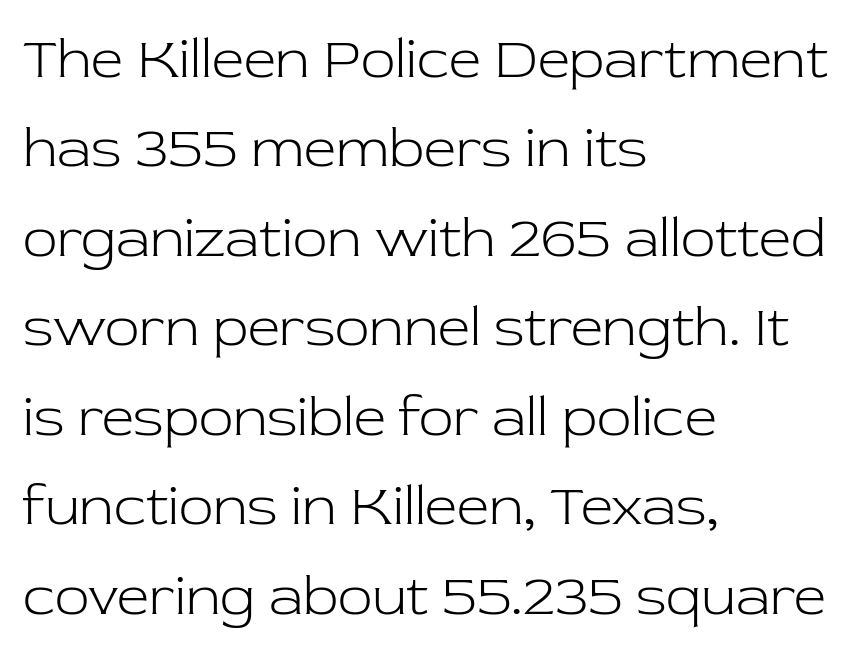
{"serif": "yes", "italic": "no", "bold": "no", "weight": "light", "width": "normal", "stroke_contrast": "low", "x_height": "medium", "monospaced": "no", "underline": "no", "align": "left", "line_spacing": "normal", "line_spacing_ratio": 1.57, "letter_spacing": "normal", "letter_spacing_em": 0.0, "glyph_px": 57}
